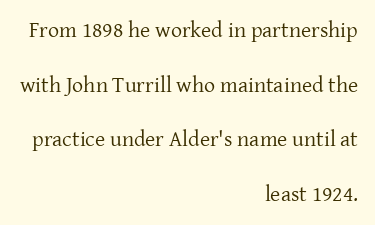
Q: Is the text bold? A: No.
Q: Is the text italic (slanted)? A: No, it is upright.
Q: Is the text underlined? A: No.
Q: How is the paragraph aligned? A: Right-aligned.
Q: Is the spacing between letters normal or unusually wide? A: Normal.
Q: Is the spacing between lines tight, normal or loose? A: Loose.
